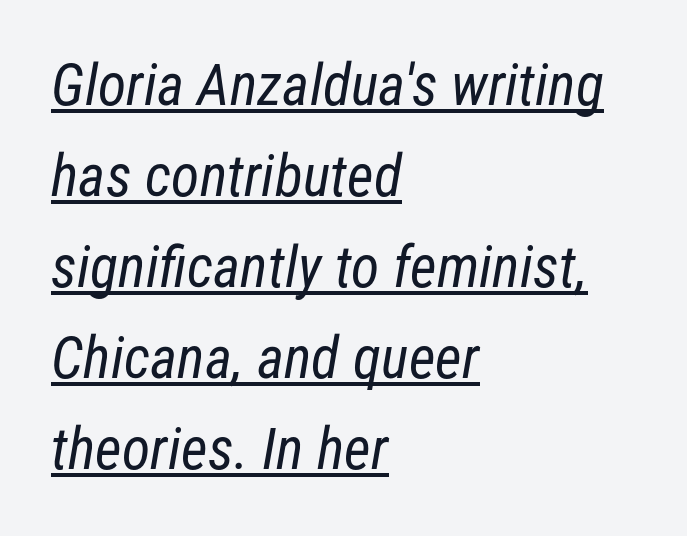
Q: Is the text bold? A: No.
Q: Is the typeface a serif or a sans-serif typeface? A: Sans-serif.
Q: Is the text underlined? A: Yes.
Q: How is the paragraph aligned? A: Left-aligned.
Q: Is the spacing between letters normal or unusually wide? A: Normal.
Q: Is the spacing between lines tight, normal or loose? A: Normal.
Q: Width (condensed, normal, or wide)? A: Condensed.
Q: Stroke contrast? A: Low.
Q: x-height? A: Medium.
Q: Monospaced? A: No.
